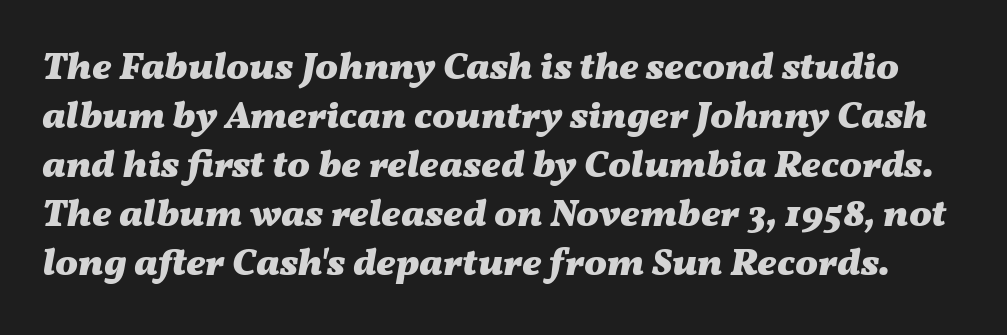
The image shows 38 px heavy, wide type, italic (leaning right); set normal line spacing (1.29x), normal letter spacing, not underlined; medium stroke contrast and a medium x-height.
